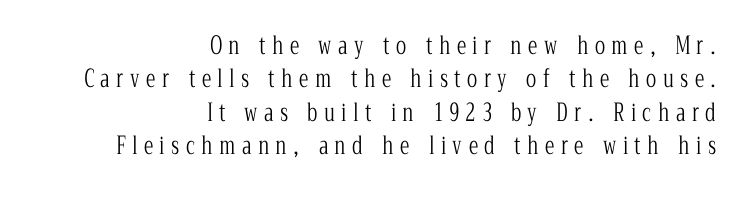
The image shows 24 px text type, upright; set right-aligned, normal line spacing (1.39x), unusually wide letter spacing (+0.27 em), not underlined.
